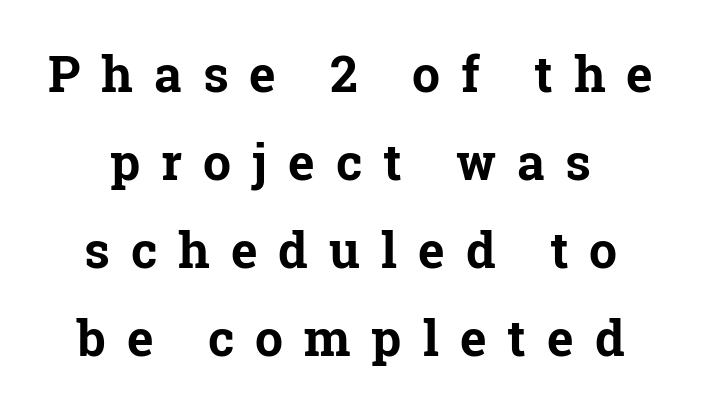
The image shows 50 px bold serif type, upright; set line spacing 1.76x, unusually wide letter spacing (+0.42 em), not underlined; low stroke contrast and a medium x-height.
